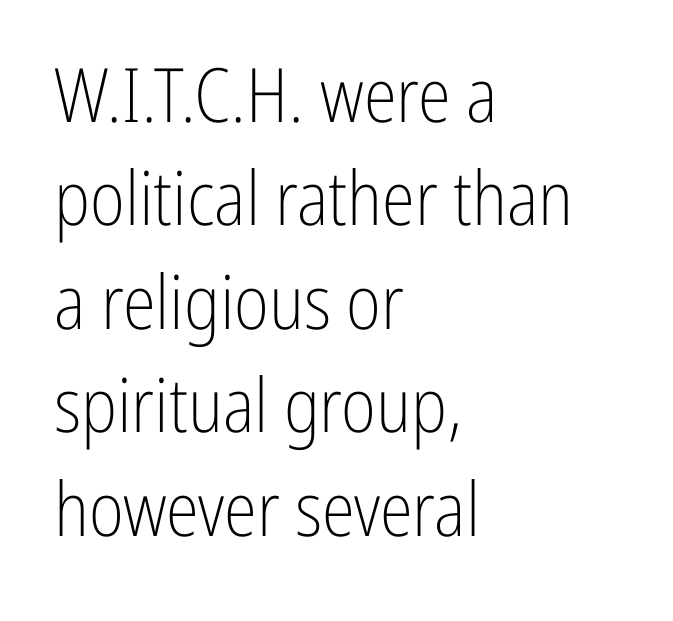
{"serif": "no", "italic": "no", "bold": "no", "weight": "light", "width": "condensed", "stroke_contrast": "low", "x_height": "medium", "monospaced": "no", "underline": "no", "align": "left", "line_spacing": "normal", "line_spacing_ratio": 1.38, "letter_spacing": "normal", "letter_spacing_em": 0.0, "glyph_px": 75}
